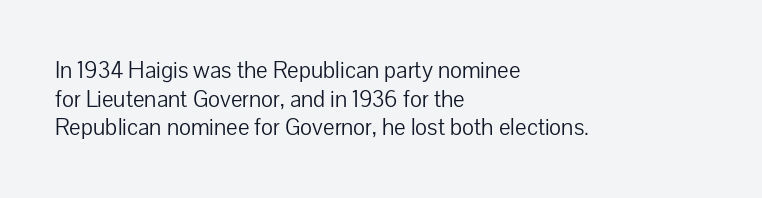
The lines sit at an ordinary, default distance from one another. The text block is weighted toward the left margin, trailing off unevenly rightward. Tracking value appears to be zero — textbook default spacing. Has an underline been added? It has not. Stroke mass is kept to a normal reading level or below.
